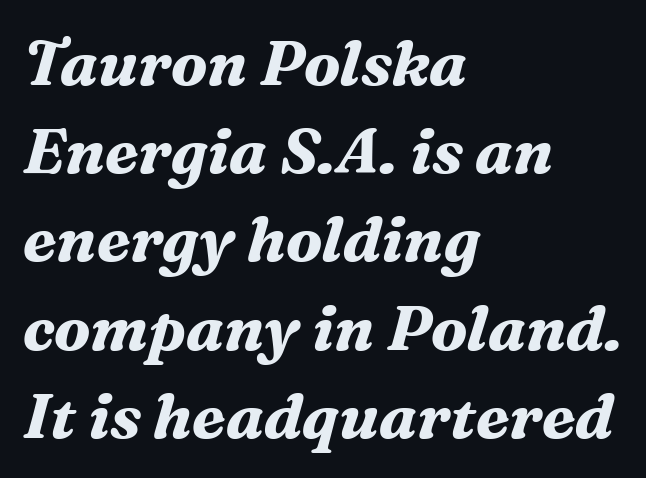
Q: Is the text bold? A: Yes.
Q: Is the text italic (slanted)? A: Yes, it leans right by about 16 degrees.
Q: Is the typeface a serif or a sans-serif typeface? A: Serif.
Q: Is the text underlined? A: No.
Q: How is the paragraph aligned? A: Left-aligned.
Q: Is the spacing between letters normal or unusually wide? A: Normal.
Q: Is the spacing between lines tight, normal or loose? A: Normal.
Q: Width (condensed, normal, or wide)? A: Normal.
Q: Stroke contrast? A: Medium.
Q: x-height? A: Medium.
Q: Monospaced? A: No.
